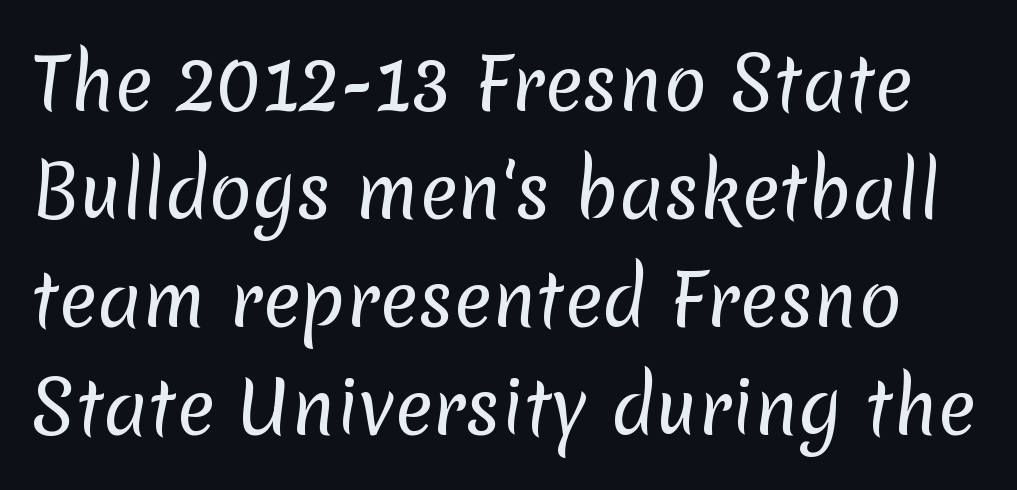
The image shows 71 px regular-weight sans-serif type; set normal line spacing (1.52x), normal letter spacing, not underlined; low stroke contrast and a medium x-height.
